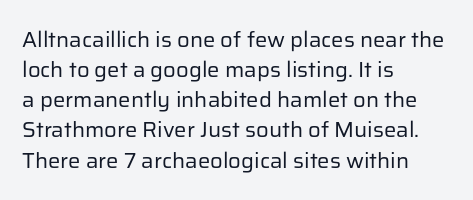
The image shows 22 px text type, upright; set left-aligned, normal line spacing (1.37x), normal letter spacing, not underlined.
